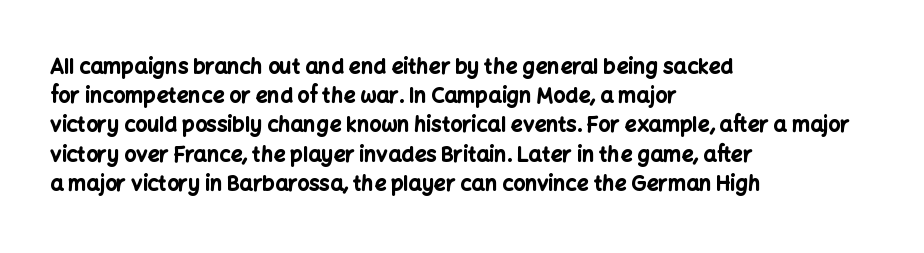
Q: Is the text bold? A: Yes.
Q: Is the text italic (slanted)? A: No, it is upright.
Q: Is the text underlined? A: No.
Q: How is the paragraph aligned? A: Left-aligned.
Q: Is the spacing between letters normal or unusually wide? A: Normal.
Q: Is the spacing between lines tight, normal or loose? A: Normal.
